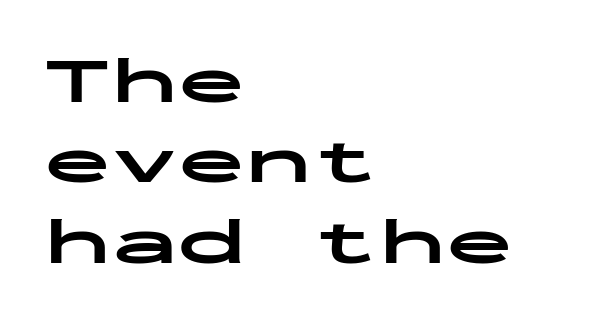
{"serif": "no", "italic": "no", "bold": "yes", "weight": "bold", "width": "wide", "stroke_contrast": "low", "x_height": "medium", "monospaced": "yes", "underline": "no", "align": "left", "line_spacing_ratio": 1.2, "letter_spacing": "normal", "letter_spacing_em": 0.0, "glyph_px": 67}
